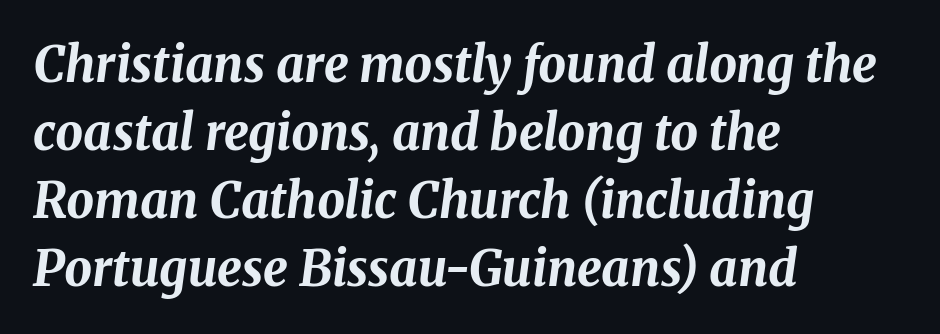
{"italic": "yes", "lean": "right", "slant_degrees": 8, "bold": "yes", "weight": "bold", "width": "normal", "stroke_contrast": "medium", "x_height": "medium", "monospaced": "no", "underline": "no", "align": "left", "line_spacing": "normal", "line_spacing_ratio": 1.39, "letter_spacing": "normal", "letter_spacing_em": 0.0, "glyph_px": 49}
